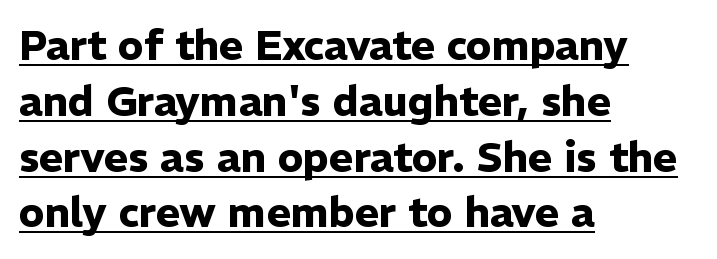
The image shows 41 px heavy sans-serif type, upright; set left-aligned, normal line spacing (1.36x), normal letter spacing, underlined; low stroke contrast and a medium x-height.
